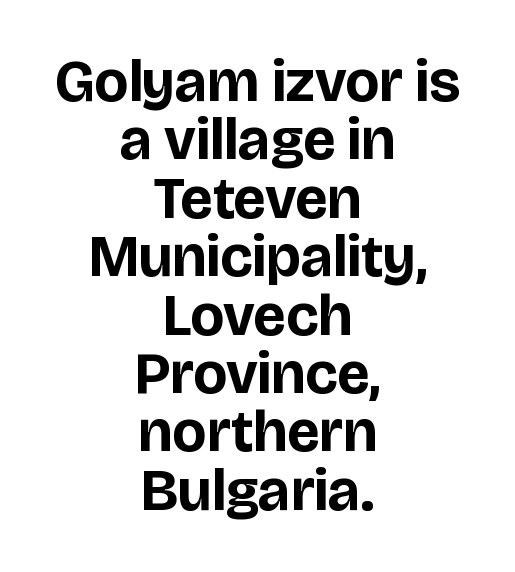
The image shows 59 px bold sans-serif type, upright; set centered, tight line spacing (0.99x), normal letter spacing, not underlined; low stroke contrast and a large x-height.
